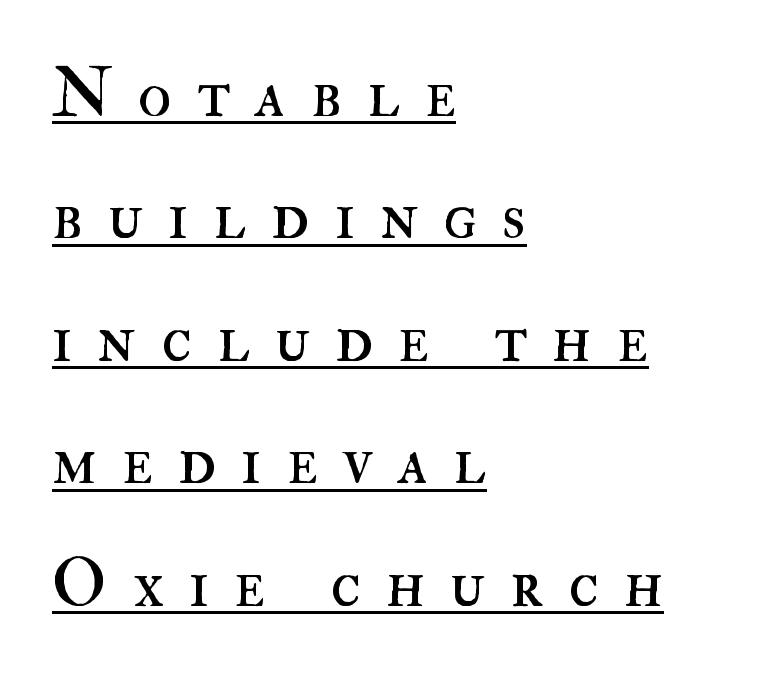
Stroke thickness stays within the range of a standard reading face or lighter. Notice how the stems are strictly vertical — no italics here. The passage shown is typed in a proportional face where columns would drift. A baseline rule has been typeset under these characters. In CSS terms this would be text-align: left. Tracking value appears strongly positive — letters spread wide.
